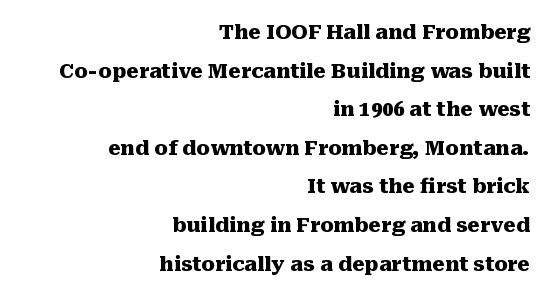
The image shows 20 px bold type, upright; set right-aligned, loose line spacing (1.93x), normal letter spacing, not underlined.
